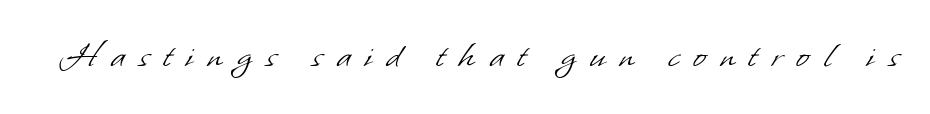
{"serif": "no", "bold": "no", "weight": "light", "width": "normal", "stroke_contrast": "low", "x_height": "small", "monospaced": "no", "underline": "no", "letter_spacing": "wide", "letter_spacing_em": 0.38, "glyph_px": 38}
